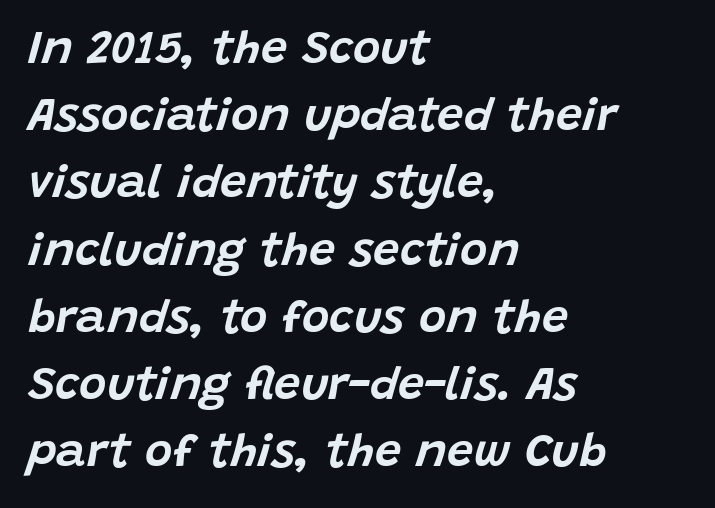
Q: Is the text italic (slanted)? A: Yes, it leans right by about 15 degrees.
Q: Is the text underlined? A: No.
Q: How is the paragraph aligned? A: Left-aligned.
Q: Is the spacing between letters normal or unusually wide? A: Normal.
Q: Is the spacing between lines tight, normal or loose? A: Normal.
Q: Width (condensed, normal, or wide)? A: Normal.
Q: Stroke contrast? A: Low.
Q: x-height? A: Large.
Q: Monospaced? A: No.
